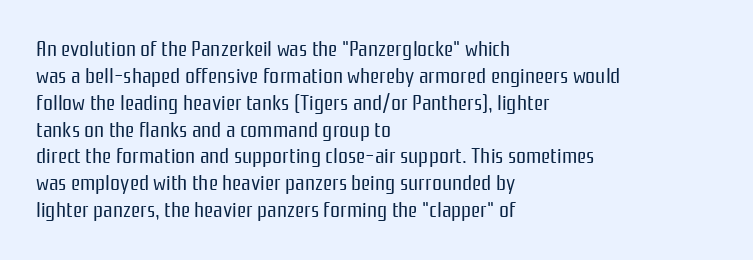
{"italic": "no", "bold": "no", "underline": "no", "align": "left", "line_spacing_ratio": 1.22, "letter_spacing": "normal", "letter_spacing_em": 0.0, "glyph_px": 22}
